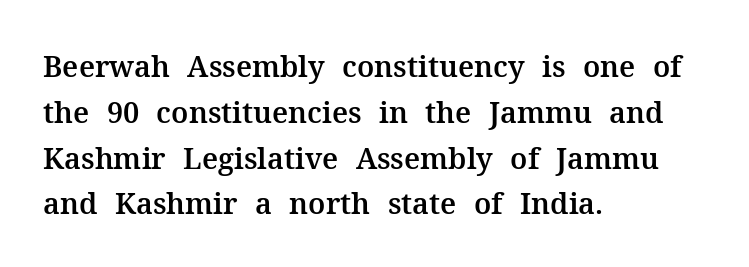
Q: Is the text italic (slanted)? A: No, it is upright.
Q: Is the typeface a serif or a sans-serif typeface? A: Serif.
Q: Is the text underlined? A: No.
Q: How is the paragraph aligned? A: Left-aligned.
Q: Is the spacing between letters normal or unusually wide? A: Normal.
Q: Is the spacing between lines tight, normal or loose? A: Normal.
Q: Width (condensed, normal, or wide)? A: Normal.
Q: Stroke contrast? A: Medium.
Q: x-height? A: Medium.
Q: Monospaced? A: No.
